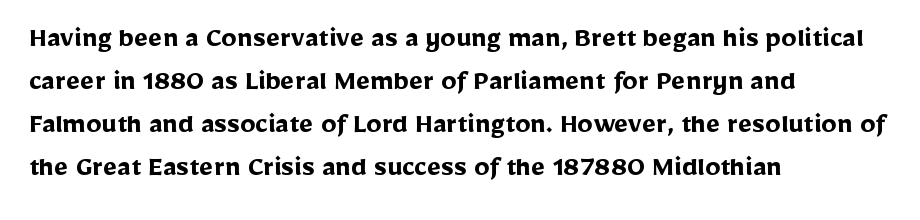
{"serif": "no", "italic": "no", "bold": "yes", "weight": "semibold", "width": "normal", "stroke_contrast": "low", "x_height": "medium", "monospaced": "no", "underline": "no", "align": "left", "line_spacing": "normal", "line_spacing_ratio": 1.39, "letter_spacing": "normal", "letter_spacing_em": 0.0, "glyph_px": 31}
